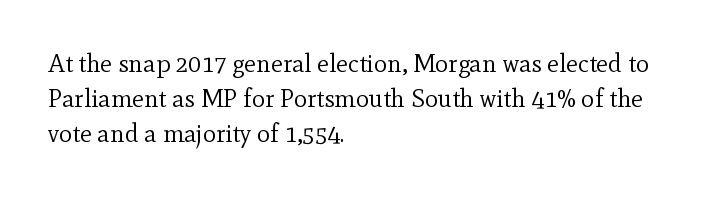
The image shows 25 px text type, upright; set left-aligned, normal line spacing (1.4x), normal letter spacing, not underlined.
